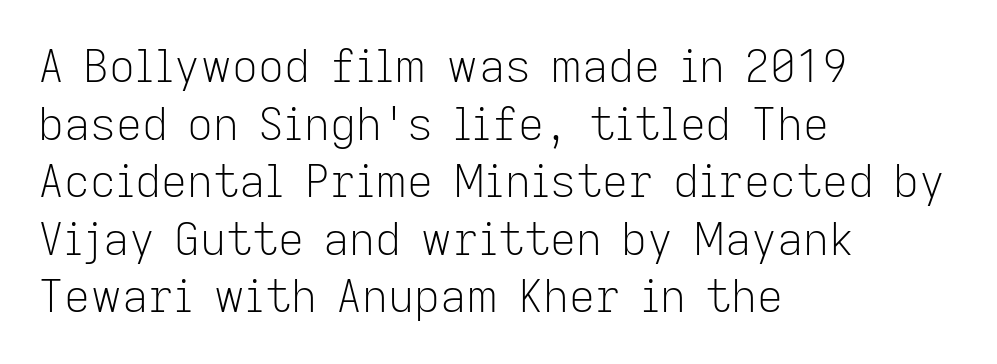
The image shows 45 px light sans-serif type, upright; set left-aligned, normal line spacing (1.28x), normal letter spacing, not underlined; low stroke contrast and a medium x-height.
